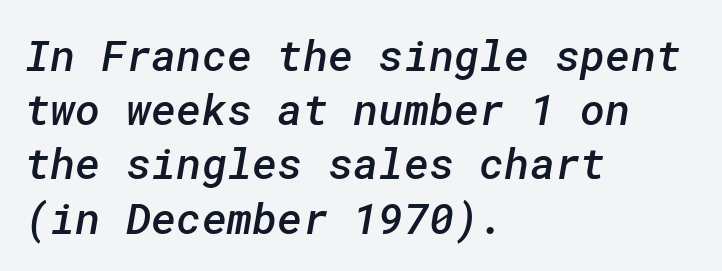
Q: Is the text bold? A: Semi-bold.
Q: Is the typeface a serif or a sans-serif typeface? A: Sans-serif.
Q: Is the text underlined? A: No.
Q: How is the paragraph aligned? A: Left-aligned.
Q: Is the spacing between letters normal or unusually wide? A: Normal.
Q: Is the spacing between lines tight, normal or loose? A: Normal.
Q: Width (condensed, normal, or wide)? A: Normal.
Q: Stroke contrast? A: Low.
Q: x-height? A: Medium.
